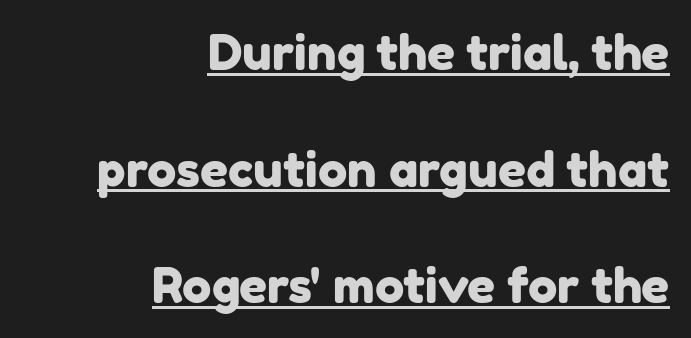
{"serif": "no", "width": "normal", "stroke_contrast": "low", "x_height": "medium", "monospaced": "no", "underline": "yes", "align": "right", "line_spacing": "loose", "line_spacing_ratio": 2.38, "letter_spacing": "normal", "letter_spacing_em": 0.0, "glyph_px": 49}
